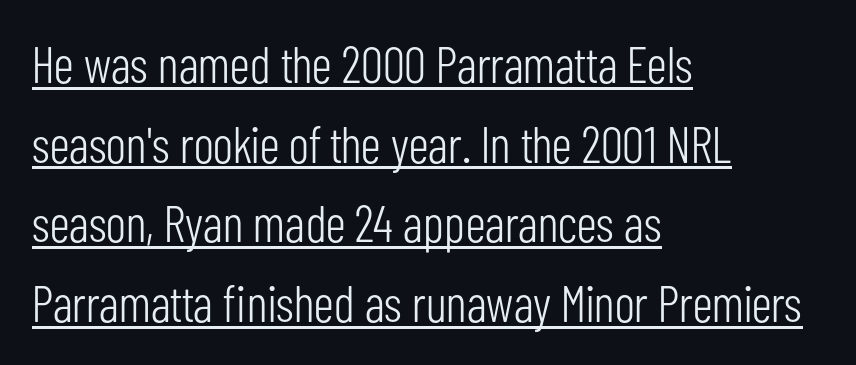
{"serif": "no", "italic": "no", "bold": "no", "weight": "light", "width": "condensed", "stroke_contrast": "low", "x_height": "medium", "monospaced": "no", "underline": "yes", "align": "left", "line_spacing": "normal", "line_spacing_ratio": 1.56, "letter_spacing": "normal", "letter_spacing_em": 0.0, "glyph_px": 51}
